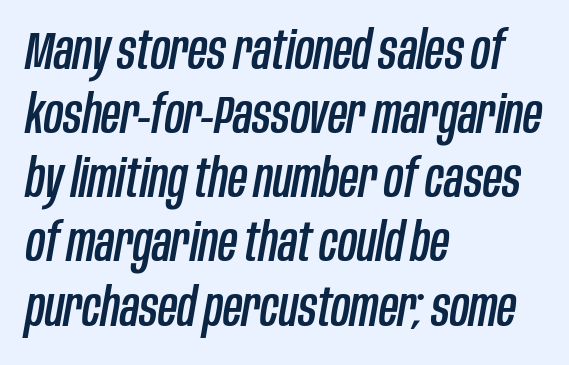
Q: Is the text italic (slanted)? A: Yes, it leans right by about 10 degrees.
Q: Is the text underlined? A: No.
Q: How is the paragraph aligned? A: Left-aligned.
Q: Is the spacing between letters normal or unusually wide? A: Normal.
Q: Width (condensed, normal, or wide)? A: Condensed.
Q: Stroke contrast? A: Low.
Q: x-height? A: Large.
Q: Monospaced? A: No.
